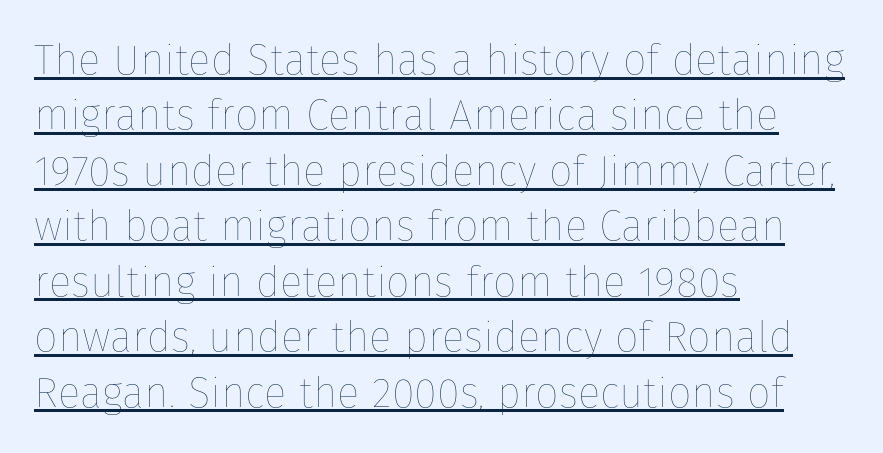
Q: Is the text bold? A: No.
Q: Is the text italic (slanted)? A: No, it is upright.
Q: Is the text underlined? A: Yes.
Q: How is the paragraph aligned? A: Left-aligned.
Q: Is the spacing between letters normal or unusually wide? A: Normal.
Q: Is the spacing between lines tight, normal or loose? A: Normal.
Q: Width (condensed, normal, or wide)? A: Normal.
Q: Stroke contrast? A: Low.
Q: x-height? A: Medium.
Q: Monospaced? A: No.
